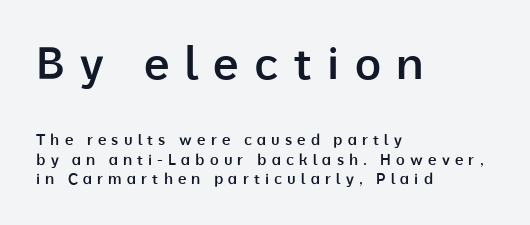
The characters look somewhat weighty, a semibold short of true bold. Line spacing here is normal. These lines stack with their left ends in a neat column. The tracking jumps out immediately: characters are airy and widely separated. The passage shown is typed in a proportional face where columns would drift. The type family on display is of the sans-serif kind.
